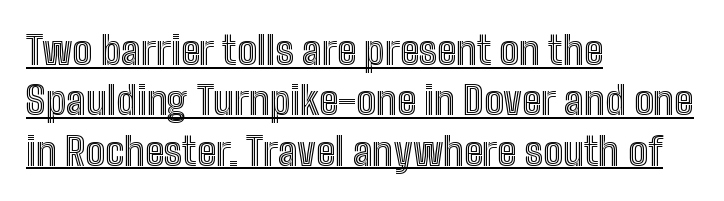
Q: Is the text italic (slanted)? A: No, it is upright.
Q: Is the text underlined? A: Yes.
Q: How is the paragraph aligned? A: Left-aligned.
Q: Is the spacing between letters normal or unusually wide? A: Normal.
Q: Is the spacing between lines tight, normal or loose? A: Normal.
Q: Width (condensed, normal, or wide)? A: Condensed.
Q: x-height? A: Medium.
Q: Monospaced? A: No.
